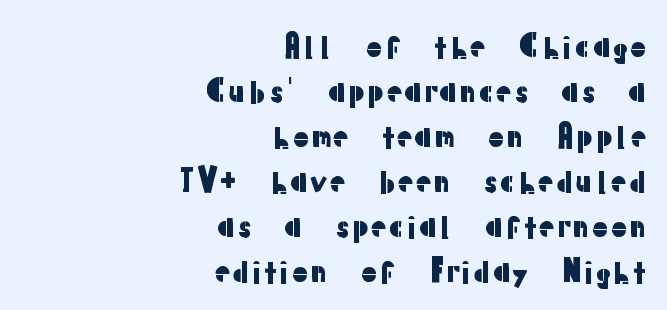
{"serif": "no", "italic": "no", "width": "normal", "stroke_contrast": "low", "x_height": "medium", "monospaced": "no", "underline": "no", "align": "right", "line_spacing": "normal", "line_spacing_ratio": 1.45, "letter_spacing": "normal", "letter_spacing_em": 0.0, "glyph_px": 31}
